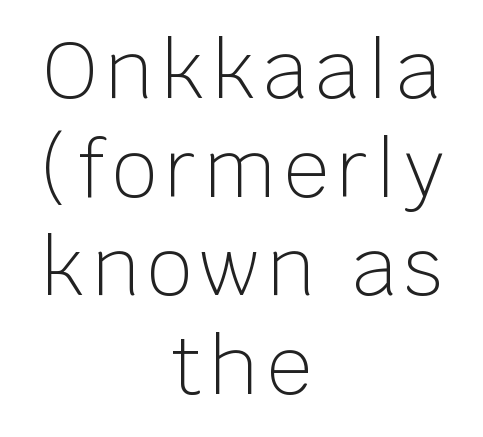
Q: Is the text bold? A: No.
Q: Is the text italic (slanted)? A: No, it is upright.
Q: Is the typeface a serif or a sans-serif typeface? A: Sans-serif.
Q: Is the text underlined? A: No.
Q: How is the paragraph aligned? A: Centered.
Q: Is the spacing between lines tight, normal or loose? A: Normal.
Q: Width (condensed, normal, or wide)? A: Normal.
Q: Stroke contrast? A: Low.
Q: x-height? A: Large.
Q: Monospaced? A: No.
